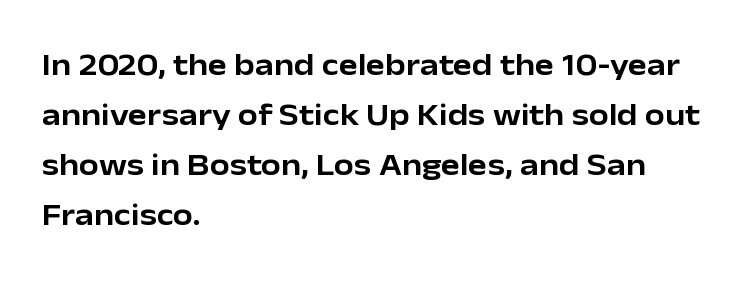
The image shows 32 px sans-serif type, upright; set left-aligned, normal line spacing (1.56x), normal letter spacing, not underlined; low stroke contrast and a medium x-height.
